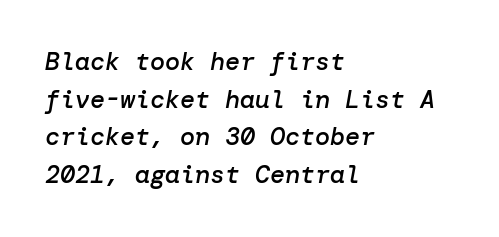
The image shows 25 px text type, italic (leaning right); set left-aligned, normal line spacing (1.51x), normal letter spacing, not underlined.
